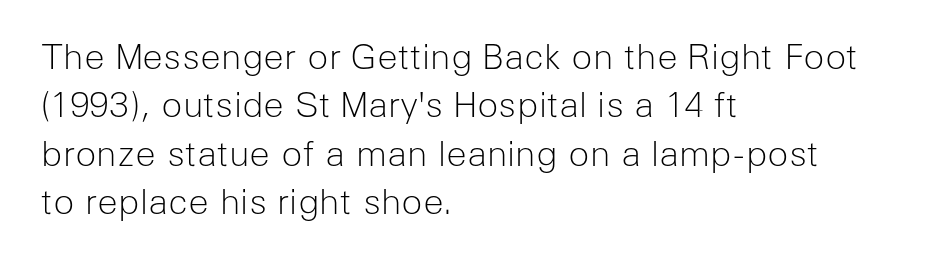
Q: Is the text bold? A: No.
Q: Is the text italic (slanted)? A: No, it is upright.
Q: Is the typeface a serif or a sans-serif typeface? A: Sans-serif.
Q: Is the text underlined? A: No.
Q: How is the paragraph aligned? A: Left-aligned.
Q: Is the spacing between letters normal or unusually wide? A: Normal.
Q: Is the spacing between lines tight, normal or loose? A: Normal.
Q: Width (condensed, normal, or wide)? A: Normal.
Q: Stroke contrast? A: Low.
Q: x-height? A: Medium.
Q: Monospaced? A: No.
